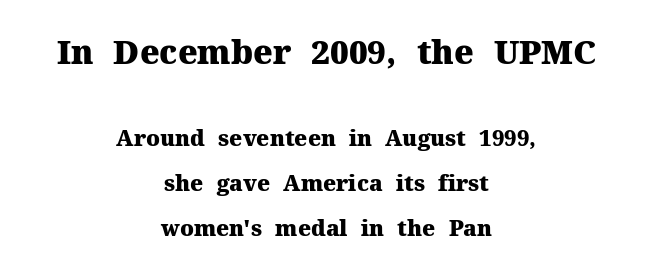
This sample uses an upright cut, with every glyph sitting square on the baseline. The gap between lines stays unmarked. Which chunk is bigger? The first one — the top block dwarfs the bottom. Check where the strokes stop: tiny serifs finish them off. Looks like regular typesetting: each glyph gets only the width it needs. Standard letterfit; no display-style spreading of the glyphs.
